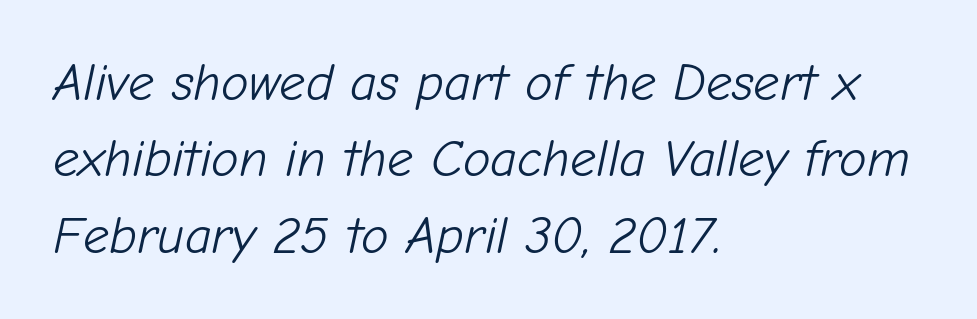
{"italic": "yes", "lean": "right", "slant_degrees": 12, "bold": "no", "weight": "light", "width": "normal", "stroke_contrast": "low", "x_height": "medium", "monospaced": "no", "underline": "no", "align": "left", "line_spacing": "normal", "line_spacing_ratio": 1.47, "letter_spacing": "normal", "letter_spacing_em": 0.0, "glyph_px": 52}
